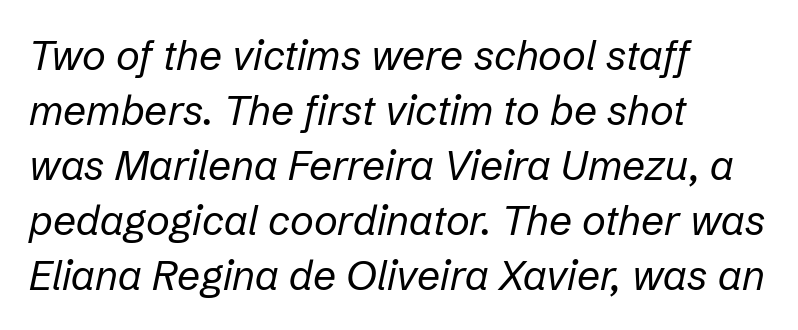
This is oblique type, the kind used for emphasis or titles. Letters have the restrained weight of plain body copy at most. If you measured baseline to baseline, you'd find a middling distance. The passage is arranged the way most books set body copy — flush left.
